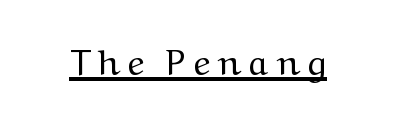
The image shows 36 px regular-weight, wide serif type, upright; set unusually wide letter spacing (+0.23 em), underlined; medium stroke contrast and a medium x-height.
